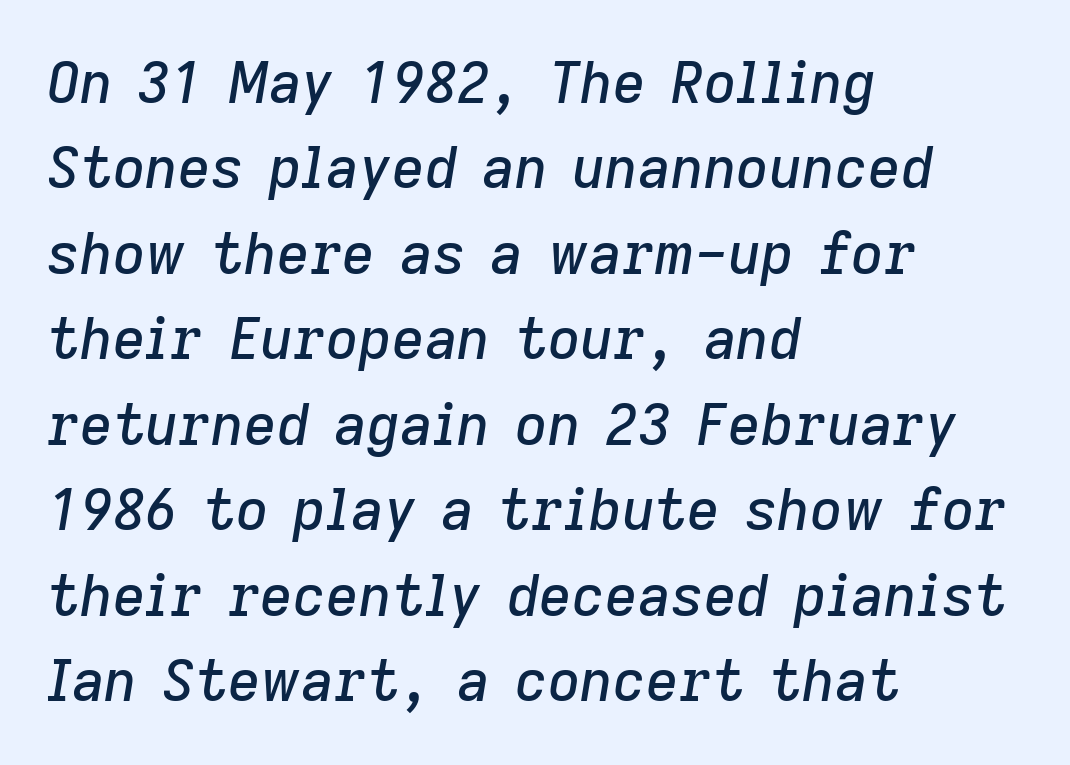
Q: Is the text italic (slanted)? A: Yes, it leans right by about 9 degrees.
Q: Is the text underlined? A: No.
Q: How is the paragraph aligned? A: Left-aligned.
Q: Is the spacing between letters normal or unusually wide? A: Normal.
Q: Is the spacing between lines tight, normal or loose? A: Normal.
Q: Width (condensed, normal, or wide)? A: Normal.
Q: Stroke contrast? A: Low.
Q: x-height? A: Medium.
Q: Monospaced? A: No.
